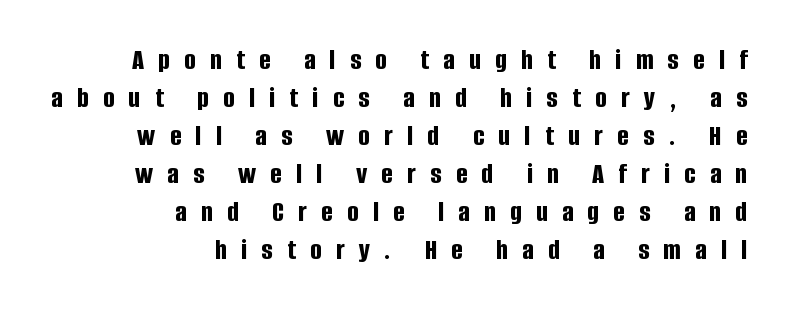
{"serif": "no", "italic": "no", "bold": "yes", "weight": "bold", "width": "condensed", "stroke_contrast": "low", "x_height": "large", "monospaced": "no", "underline": "no", "align": "right", "line_spacing": "normal", "line_spacing_ratio": 1.27, "letter_spacing": "wide", "letter_spacing_em": 0.48, "glyph_px": 30}
